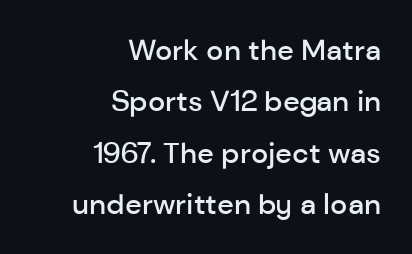
{"serif": "no", "italic": "no", "bold": "semi", "weight": "semibold", "width": "normal", "stroke_contrast": "low", "x_height": "medium", "monospaced": "no", "underline": "no", "align": "right", "line_spacing_ratio": 1.77, "letter_spacing": "normal", "letter_spacing_em": 0.0, "glyph_px": 29}
